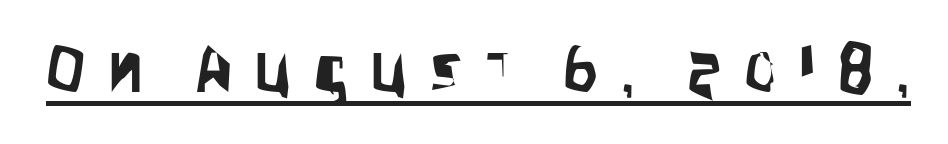
Note the varied advance widths — an 'i' is clearly narrower than an 'm'. Type style note: lacks serifs. Like a heading marked for emphasis, these lines bear an underscore. Loose tracking; the words dissolve into strings of separated letters. The axis of the letterforms is exactly vertical.
